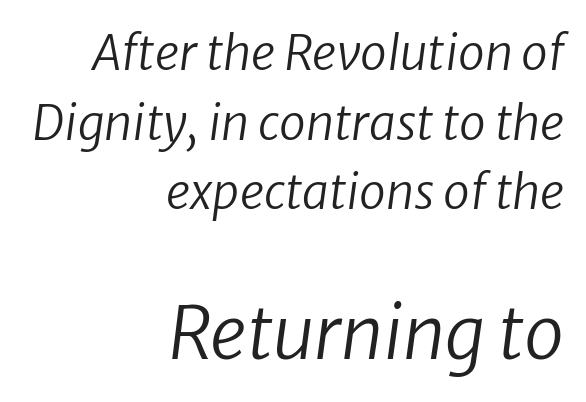
Q: Is the text bold? A: No.
Q: Is the text italic (slanted)? A: Yes, it leans right by about 8 degrees.
Q: Is the text underlined? A: No.
Q: How is the paragraph aligned? A: Right-aligned.
Q: Is the spacing between letters normal or unusually wide? A: Normal.
Q: Is the spacing between lines tight, normal or loose? A: Normal.
Q: Which block of text is set in a larger size, the first (top) or the second (bottom)? A: The second (bottom) one.
Q: Width (condensed, normal, or wide)? A: Normal.
Q: Stroke contrast? A: Low.
Q: x-height? A: Medium.
Q: Monospaced? A: No.
